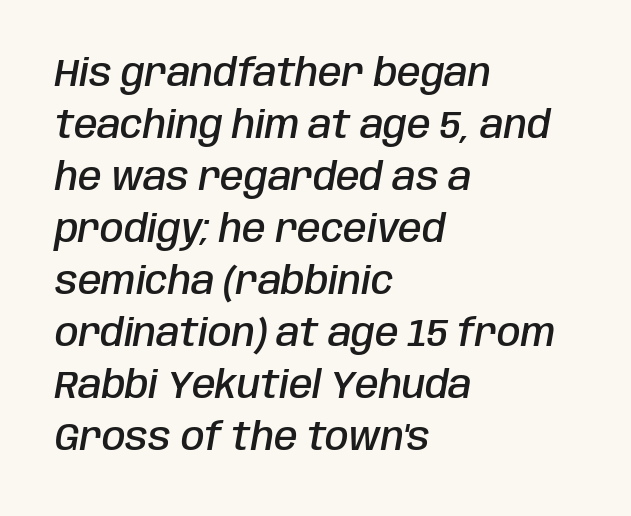
No extra tracking has been applied to these lines. Each glyph is drawn with semibold strokes, heavier than normal yet not fully bold. Think of a printed novel: that variable character pitch is what you see here. Underlining? Definitely not there. There's an unmistakable incline to the writing here. Students, observe: this is what conventionally led text looks like.
